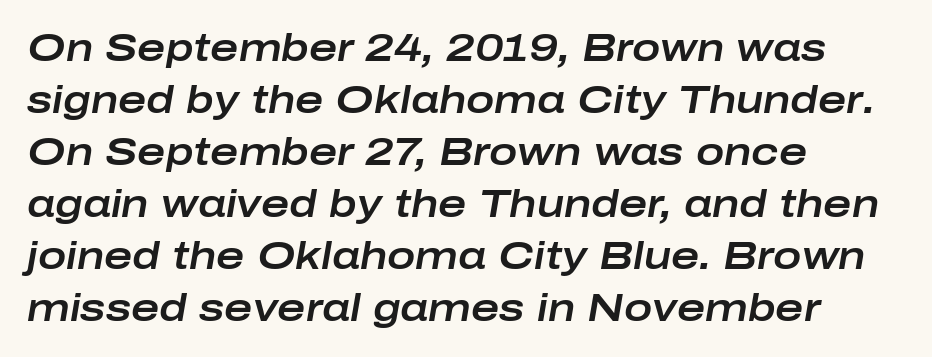
{"italic": "yes", "lean": "right", "slant_degrees": 10, "width": "wide", "stroke_contrast": "low", "x_height": "medium", "monospaced": "no", "underline": "no", "align": "left", "line_spacing": "normal", "line_spacing_ratio": 1.37, "letter_spacing": "normal", "letter_spacing_em": 0.0, "glyph_px": 38}
